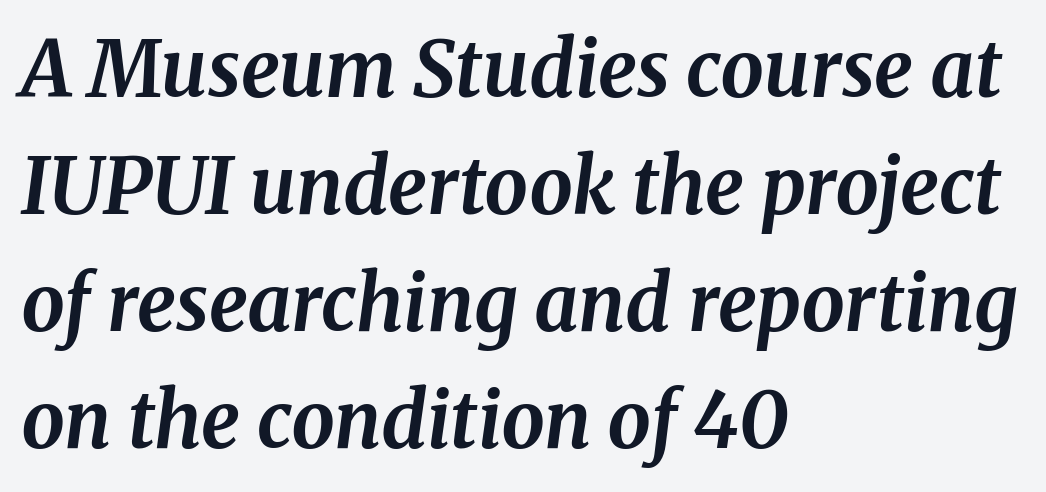
{"serif": "yes", "italic": "yes", "lean": "right", "slant_degrees": 8, "bold": "yes", "weight": "bold", "width": "normal", "stroke_contrast": "medium", "x_height": "medium", "monospaced": "no", "underline": "no", "align": "left", "line_spacing": "normal", "line_spacing_ratio": 1.52, "letter_spacing": "normal", "letter_spacing_em": 0.0, "glyph_px": 77}
